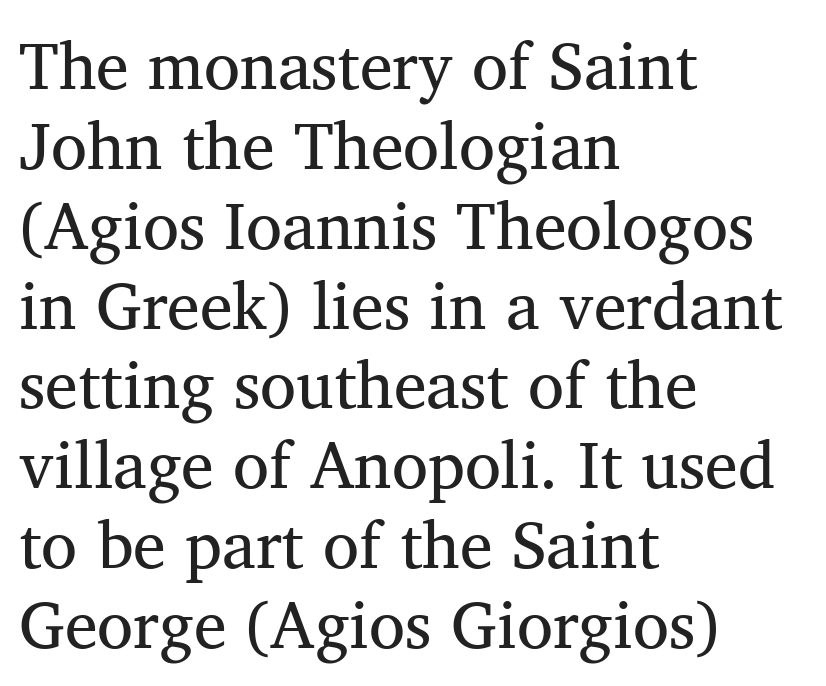
Q: Is the text bold? A: No.
Q: Is the text italic (slanted)? A: No, it is upright.
Q: Is the typeface a serif or a sans-serif typeface? A: Serif.
Q: Is the text underlined? A: No.
Q: How is the paragraph aligned? A: Left-aligned.
Q: Is the spacing between letters normal or unusually wide? A: Normal.
Q: Width (condensed, normal, or wide)? A: Normal.
Q: Stroke contrast? A: Medium.
Q: x-height? A: Medium.
Q: Monospaced? A: No.
